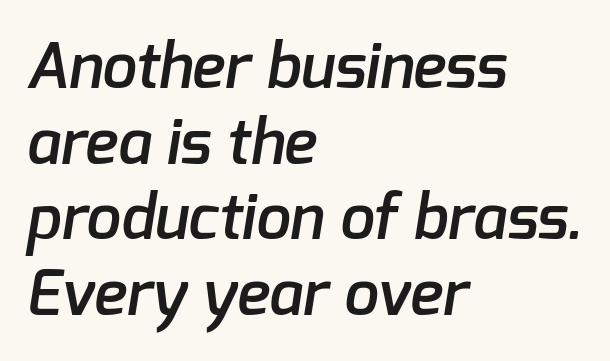
The glyphs have the mass of a demibold cut, below bold. The rendering shows plain stroke endings on the letterforms — a sans-serif design. Glyph-to-glyph distance matches everyday printed text. The area under the type is left untouched. Looks like regular typesetting: each glyph gets only the width it needs. One-word summary of the alignment: left.
